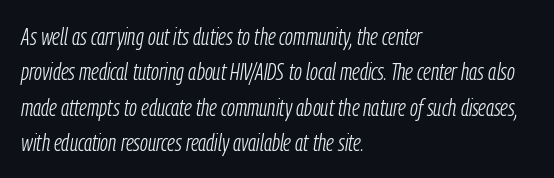
The image shows 24 px text type, italic (leaning right); set left-aligned, normal line spacing (1.47x), normal letter spacing, not underlined.
